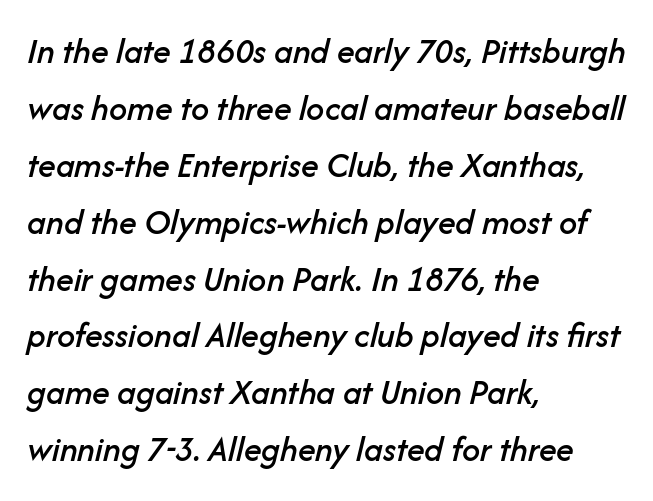
{"italic": "yes", "lean": "right", "slant_degrees": 14, "width": "normal", "stroke_contrast": "low", "x_height": "medium", "monospaced": "no", "underline": "no", "align": "left", "line_spacing": "normal", "line_spacing_ratio": 1.58, "letter_spacing": "normal", "letter_spacing_em": 0.0, "glyph_px": 36}
